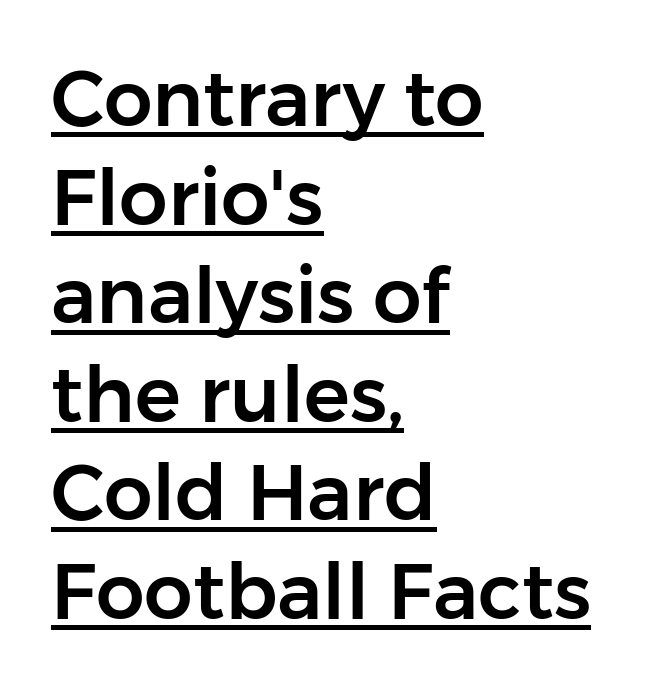
{"serif": "no", "italic": "no", "width": "normal", "stroke_contrast": "low", "x_height": "medium", "monospaced": "no", "underline": "yes", "align": "left", "line_spacing": "normal", "line_spacing_ratio": 1.28, "letter_spacing": "normal", "letter_spacing_em": 0.0, "glyph_px": 77}
